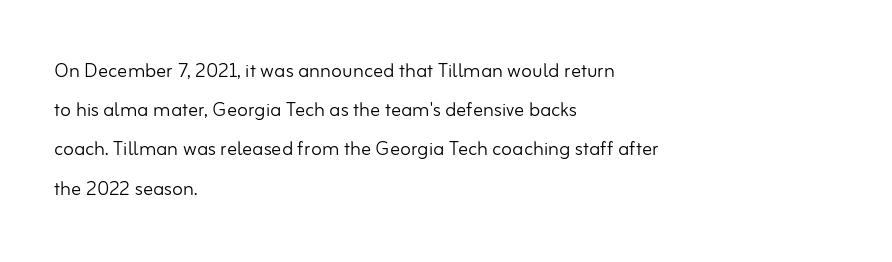
The image shows 25 px text type, upright; set left-aligned, normal line spacing (1.57x), normal letter spacing, not underlined.
